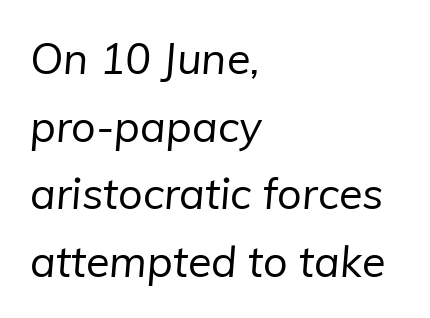
The image shows 43 px regular-weight sans-serif type; set left-aligned, normal line spacing (1.57x), normal letter spacing, not underlined; low stroke contrast and a medium x-height.
